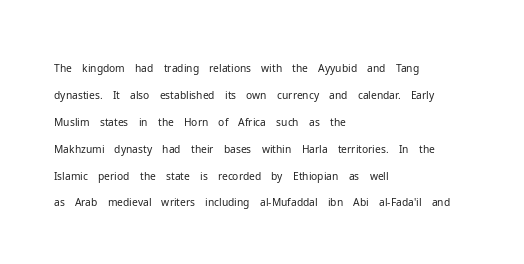
The image shows 21 px text type, upright; set left-aligned, normal line spacing (1.28x), normal letter spacing, not underlined.
